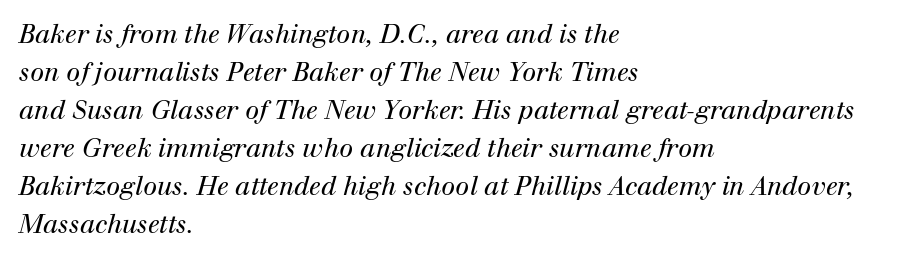
{"italic": "yes", "lean": "right", "slant_degrees": 12, "bold": "no", "underline": "no", "align": "left", "line_spacing": "normal", "line_spacing_ratio": 1.52, "letter_spacing": "normal", "letter_spacing_em": 0.0, "glyph_px": 25}
